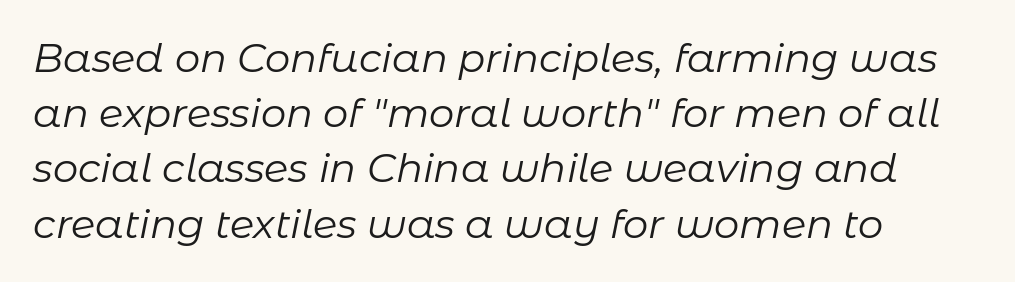
Q: Is the text bold? A: No.
Q: Is the text italic (slanted)? A: Yes, it leans right by about 11 degrees.
Q: Is the text underlined? A: No.
Q: How is the paragraph aligned? A: Left-aligned.
Q: Is the spacing between letters normal or unusually wide? A: Normal.
Q: Is the spacing between lines tight, normal or loose? A: Normal.
Q: Width (condensed, normal, or wide)? A: Normal.
Q: Stroke contrast? A: Low.
Q: x-height? A: Medium.
Q: Monospaced? A: No.
